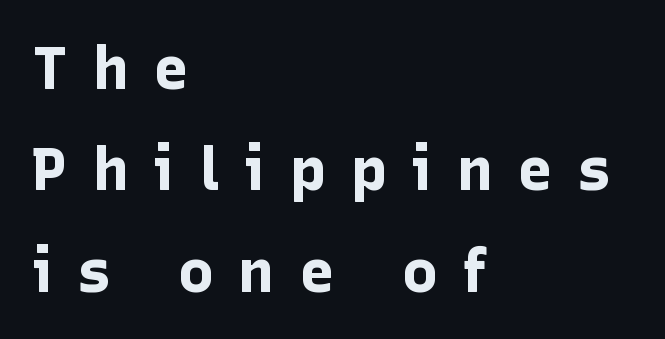
Q: Is the text bold? A: Yes.
Q: Is the text italic (slanted)? A: No, it is upright.
Q: Is the typeface a serif or a sans-serif typeface? A: Sans-serif.
Q: Is the text underlined? A: No.
Q: How is the paragraph aligned? A: Left-aligned.
Q: Is the spacing between letters normal or unusually wide? A: Unusually wide.
Q: Is the spacing between lines tight, normal or loose? A: Normal.
Q: Width (condensed, normal, or wide)? A: Normal.
Q: Stroke contrast? A: Low.
Q: x-height? A: Medium.
Q: Monospaced? A: No.
